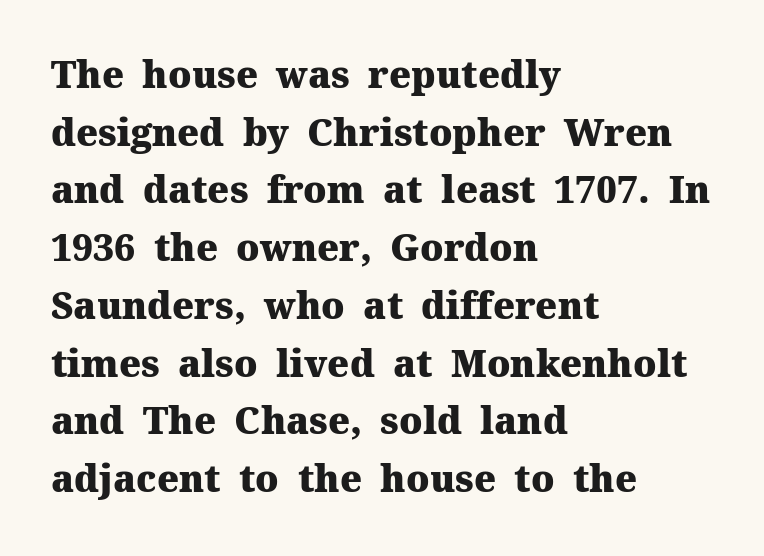
The image shows 37 px heavy serif type, upright; set left-aligned, normal line spacing (1.56x), normal letter spacing, not underlined; medium stroke contrast and a medium x-height.
